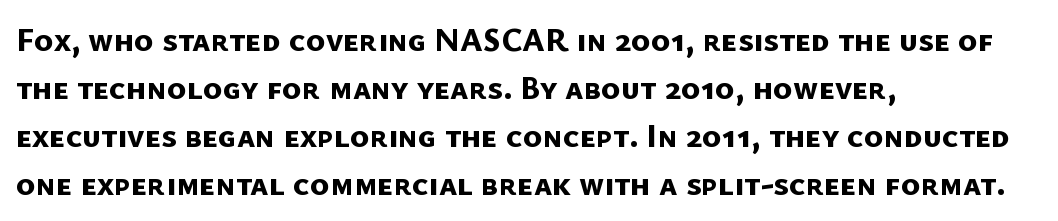
The image shows 33 px bold sans-serif type; set left-aligned, normal line spacing (1.45x), normal letter spacing, not underlined; low stroke contrast and a medium x-height.
